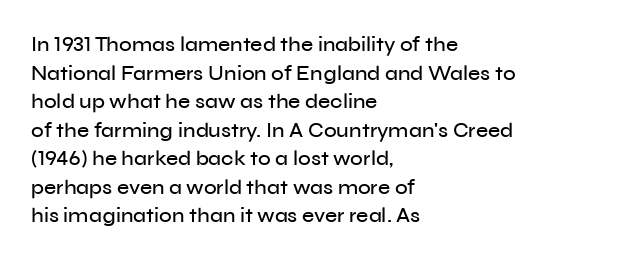
{"italic": "no", "underline": "no", "align": "left", "line_spacing": "normal", "line_spacing_ratio": 1.36, "letter_spacing": "normal", "letter_spacing_em": 0.0, "glyph_px": 21}
